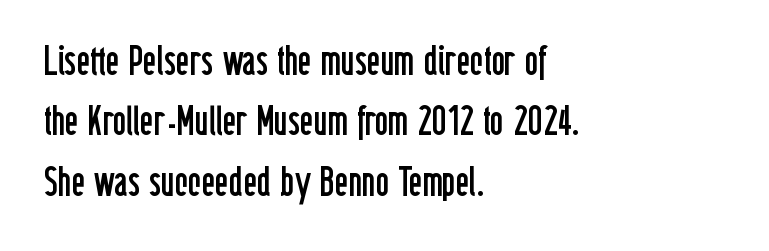
Letter spacing: default. The lettering holds an erect, upright posture throughout. How would I describe the line gaps? Plain and ordinary. The compositor pushed each line to the left boundary. The passage shown is not underscored anywhere.
